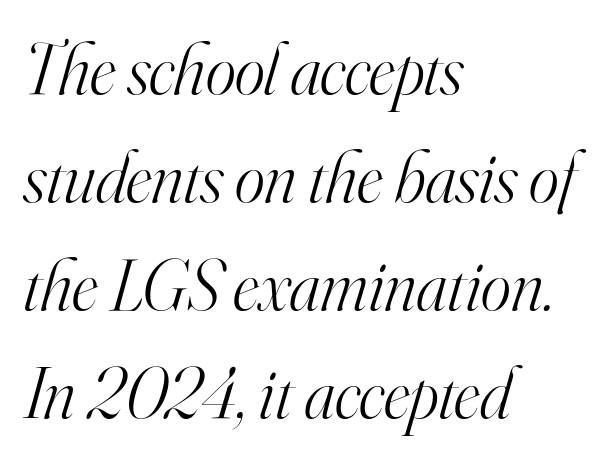
The ragged edge is on the right, which tells us the setting is flush left. The face used here is proportionally spaced, like ordinary book or web type. The whole block is typeset with a tilt. Descender tails drop into unmarked territory. The letterforms sit at book weight or below.
